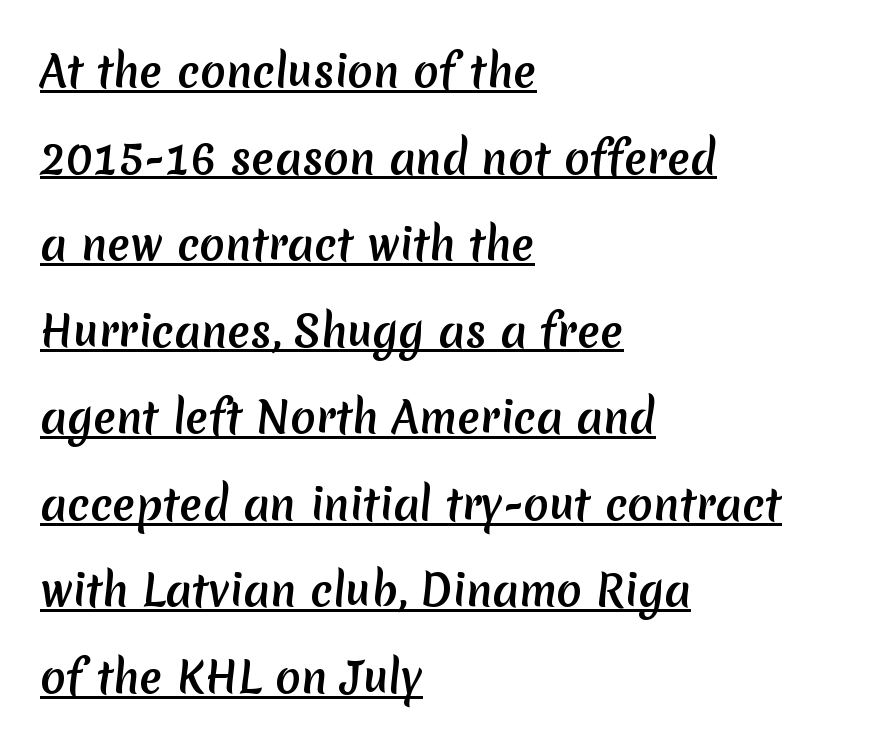
Q: Is the typeface a serif or a sans-serif typeface? A: Sans-serif.
Q: Is the text underlined? A: Yes.
Q: How is the paragraph aligned? A: Left-aligned.
Q: Is the spacing between letters normal or unusually wide? A: Normal.
Q: Is the spacing between lines tight, normal or loose? A: Loose.
Q: Width (condensed, normal, or wide)? A: Normal.
Q: Stroke contrast? A: Medium.
Q: x-height? A: Medium.
Q: Monospaced? A: No.
